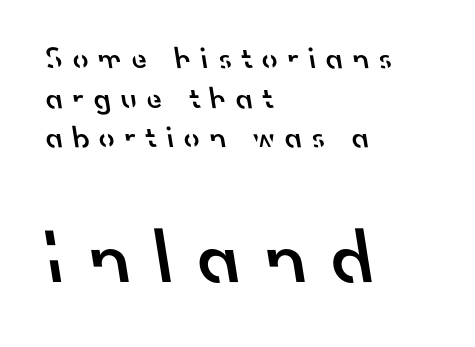
The image shows 78 px semibold sans-serif type; set left-aligned, normal line spacing (1.28x), unusually wide letter spacing (+0.32 em), not underlined; the second (bottom) block is 2.52x larger; low stroke contrast and a small x-height.
